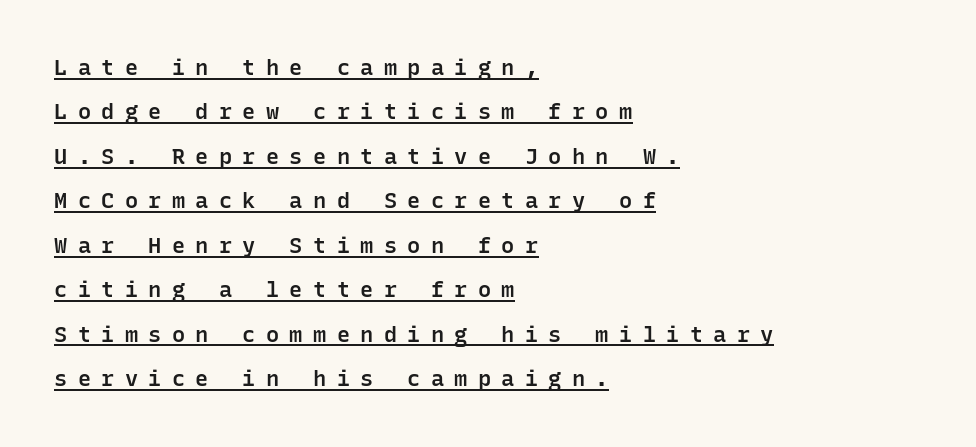
{"italic": "no", "bold": "semi", "underline": "yes", "align": "left", "line_spacing": "loose", "line_spacing_ratio": 2.02, "letter_spacing": "wide", "letter_spacing_em": 0.47, "glyph_px": 22}
